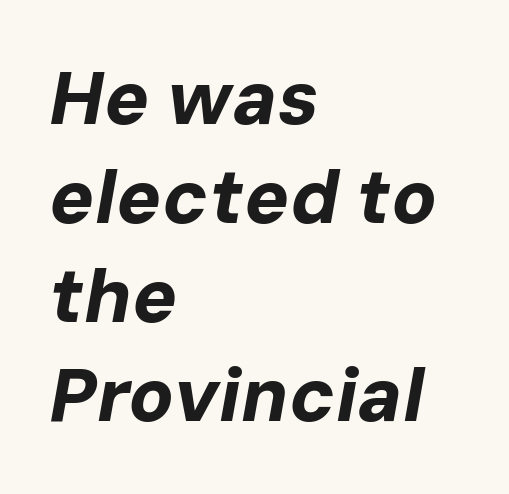
{"italic": "yes", "lean": "right", "slant_degrees": 10, "bold": "yes", "weight": "bold", "width": "normal", "stroke_contrast": "low", "x_height": "medium", "monospaced": "no", "underline": "no", "align": "left", "line_spacing": "normal", "line_spacing_ratio": 1.32, "letter_spacing": "normal", "letter_spacing_em": 0.0, "glyph_px": 75}
